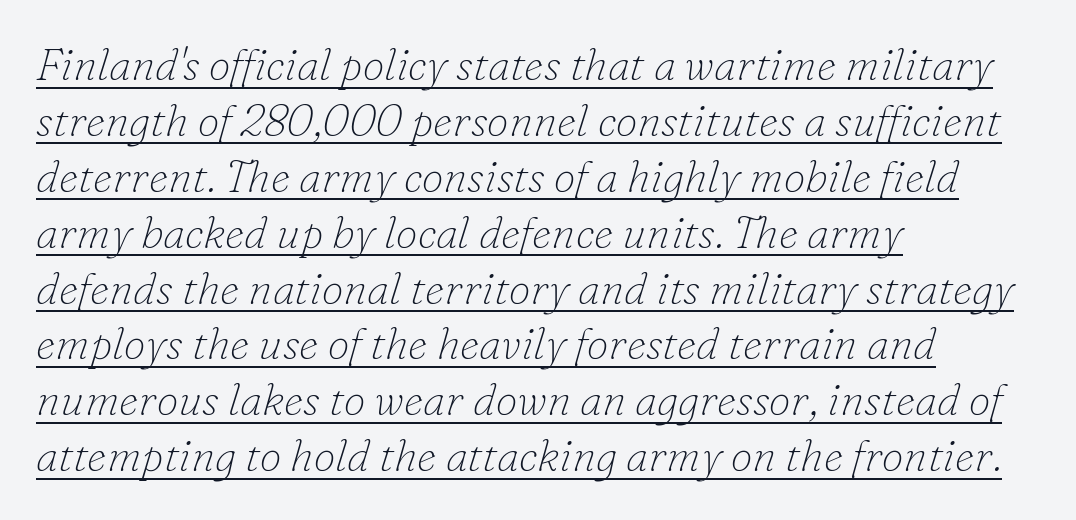
The image shows 44 px thin serif type, italic (leaning right); set left-aligned, normal line spacing (1.27x), normal letter spacing, underlined; low stroke contrast and a small x-height.
